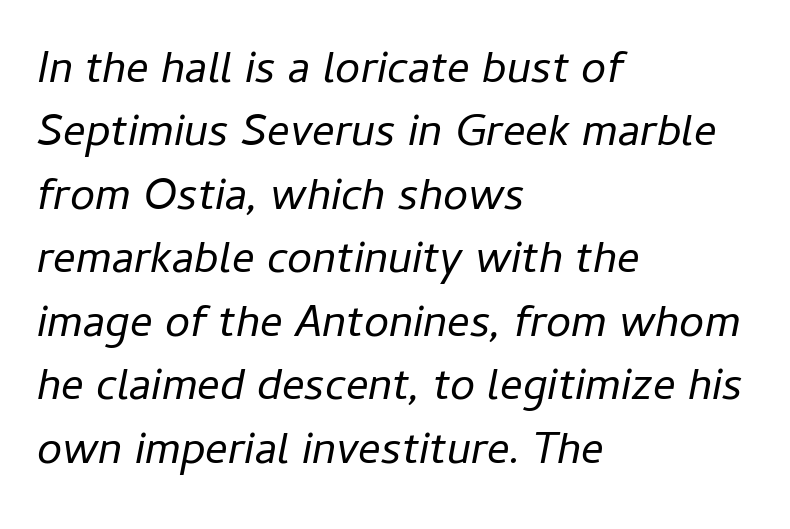
Q: Is the text bold? A: No.
Q: Is the text italic (slanted)? A: Yes, it leans right by about 11 degrees.
Q: Is the text underlined? A: No.
Q: How is the paragraph aligned? A: Left-aligned.
Q: Is the spacing between letters normal or unusually wide? A: Normal.
Q: Is the spacing between lines tight, normal or loose? A: Normal.
Q: Width (condensed, normal, or wide)? A: Normal.
Q: Stroke contrast? A: Low.
Q: x-height? A: Medium.
Q: Monospaced? A: No.
